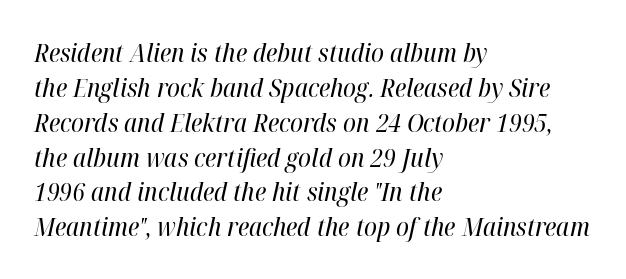
The image shows 26 px text type, italic (leaning right); set left-aligned, normal line spacing (1.34x), normal letter spacing, not underlined.
